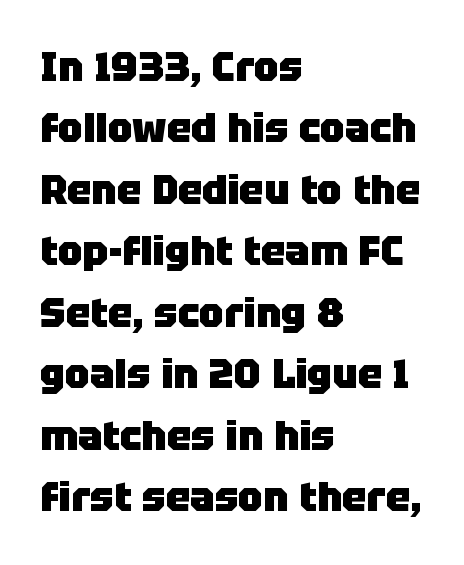
Q: Is the text bold? A: Yes.
Q: Is the text italic (slanted)? A: No, it is upright.
Q: Is the typeface a serif or a sans-serif typeface? A: Sans-serif.
Q: Is the text underlined? A: No.
Q: How is the paragraph aligned? A: Left-aligned.
Q: Is the spacing between letters normal or unusually wide? A: Normal.
Q: Is the spacing between lines tight, normal or loose? A: Normal.
Q: Width (condensed, normal, or wide)? A: Normal.
Q: Stroke contrast? A: Low.
Q: x-height? A: Large.
Q: Monospaced? A: No.
